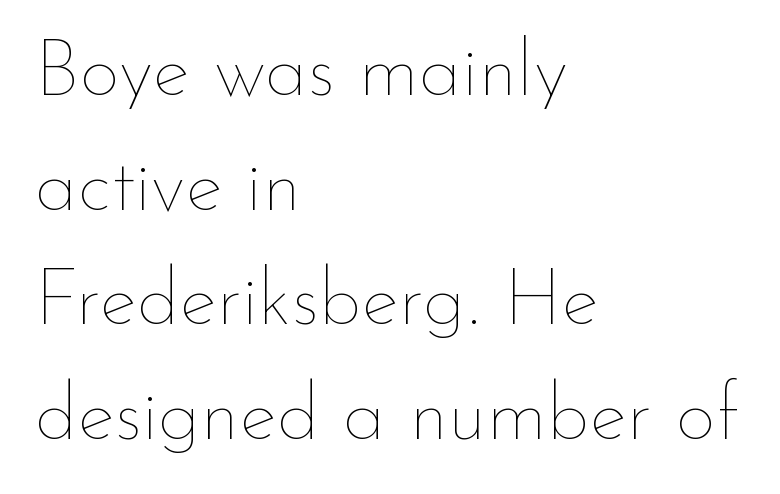
Q: Is the text bold? A: No.
Q: Is the text italic (slanted)? A: No, it is upright.
Q: Is the text underlined? A: No.
Q: How is the paragraph aligned? A: Left-aligned.
Q: Is the spacing between letters normal or unusually wide? A: Normal.
Q: Is the spacing between lines tight, normal or loose? A: Normal.
Q: Width (condensed, normal, or wide)? A: Normal.
Q: Stroke contrast? A: Low.
Q: x-height? A: Small.
Q: Monospaced? A: No.
